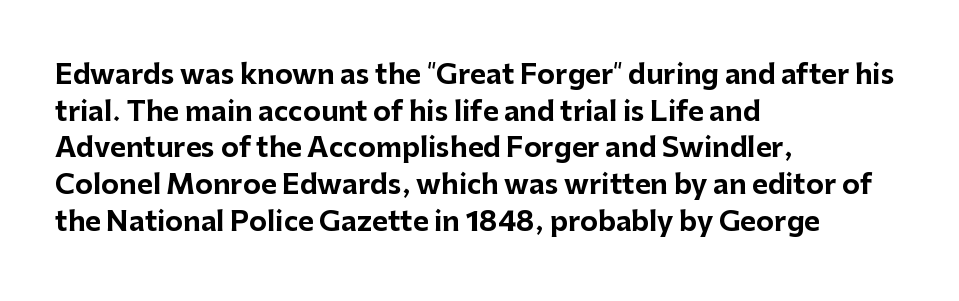
{"italic": "no", "bold": "yes", "underline": "no", "align": "left", "line_spacing": "normal", "line_spacing_ratio": 1.36, "letter_spacing": "normal", "letter_spacing_em": 0.0, "glyph_px": 27}
